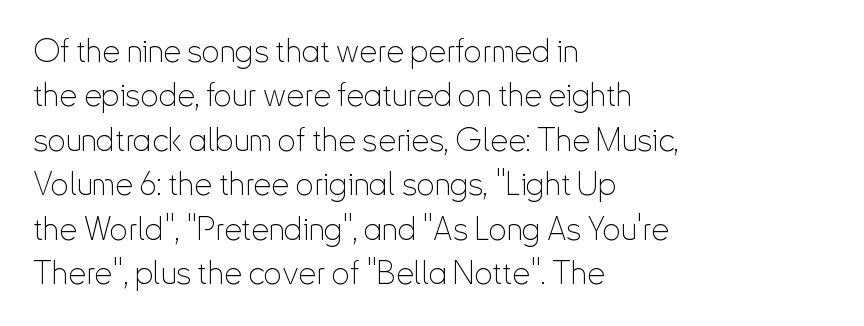
{"serif": "no", "italic": "no", "bold": "no", "weight": "thin", "width": "condensed", "stroke_contrast": "low", "x_height": "small", "monospaced": "no", "underline": "no", "align": "left", "line_spacing": "normal", "line_spacing_ratio": 1.39, "letter_spacing": "normal", "letter_spacing_em": 0.0, "glyph_px": 32}
